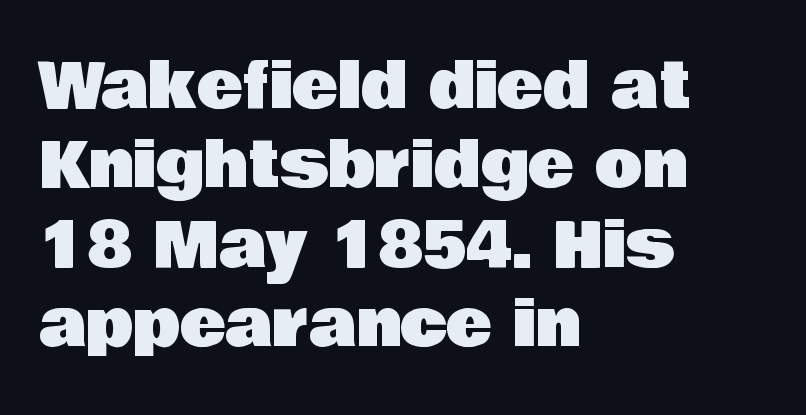
Q: Is the text italic (slanted)? A: No, it is upright.
Q: Is the typeface a serif or a sans-serif typeface? A: Sans-serif.
Q: Is the text underlined? A: No.
Q: How is the paragraph aligned? A: Left-aligned.
Q: Is the spacing between letters normal or unusually wide? A: Normal.
Q: Is the spacing between lines tight, normal or loose? A: Normal.
Q: Width (condensed, normal, or wide)? A: Normal.
Q: Stroke contrast? A: Low.
Q: x-height? A: Large.
Q: Monospaced? A: No.
